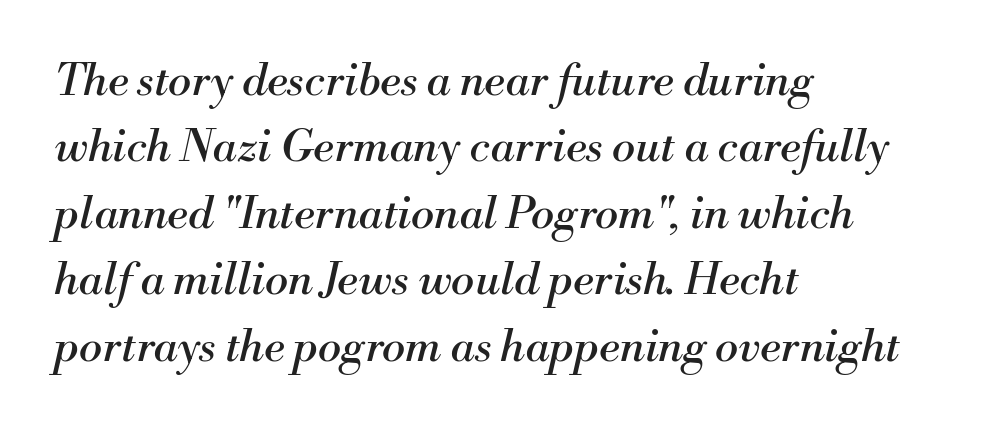
{"serif": "yes", "italic": "yes", "lean": "right", "slant_degrees": 13, "bold": "no", "weight": "regular", "width": "normal", "stroke_contrast": "medium", "x_height": "small", "monospaced": "no", "underline": "no", "align": "left", "line_spacing": "normal", "line_spacing_ratio": 1.51, "letter_spacing": "normal", "letter_spacing_em": 0.0, "glyph_px": 44}
